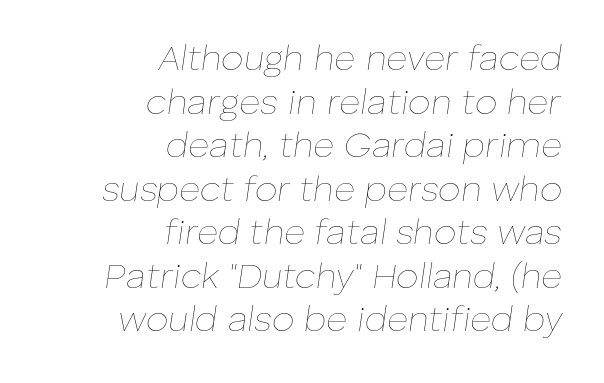
The image shows 36 px thin type, italic (leaning right); set right-aligned, line spacing 1.21x, normal letter spacing, not underlined; low stroke contrast and a medium x-height.
